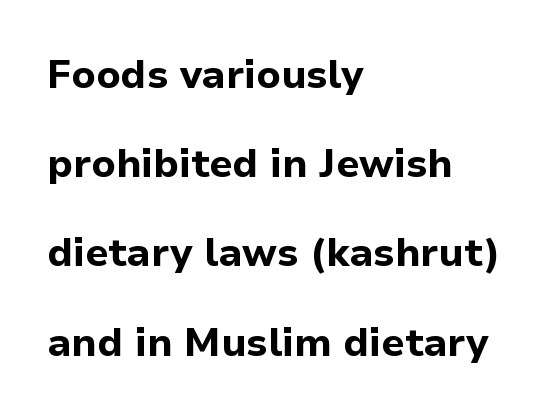
Q: Is the text bold? A: Yes.
Q: Is the text italic (slanted)? A: No, it is upright.
Q: Is the typeface a serif or a sans-serif typeface? A: Sans-serif.
Q: Is the text underlined? A: No.
Q: How is the paragraph aligned? A: Left-aligned.
Q: Is the spacing between letters normal or unusually wide? A: Normal.
Q: Is the spacing between lines tight, normal or loose? A: Loose.
Q: Width (condensed, normal, or wide)? A: Normal.
Q: Stroke contrast? A: Low.
Q: x-height? A: Medium.
Q: Monospaced? A: No.
